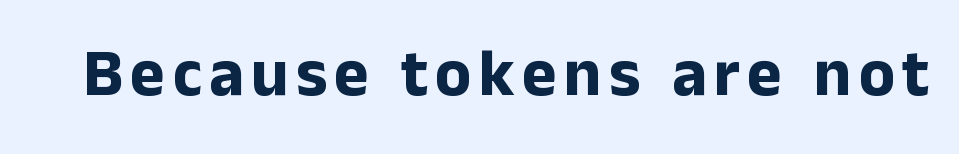
{"serif": "no", "italic": "no", "bold": "yes", "weight": "bold", "width": "normal", "stroke_contrast": "low", "x_height": "medium", "monospaced": "no", "underline": "no", "glyph_px": 66}
